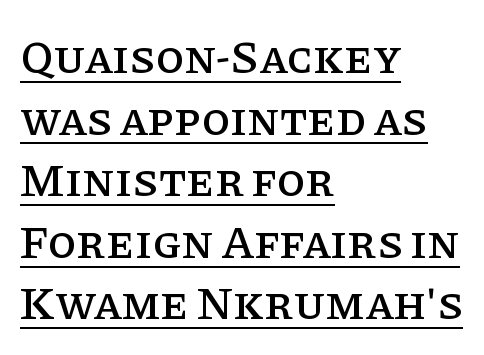
The image shows 47 px serif type, upright; set left-aligned, normal line spacing (1.31x), normal letter spacing, underlined; low stroke contrast and a large x-height.
